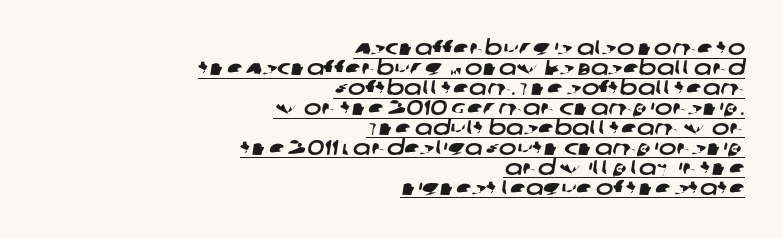
Q: Is the text underlined? A: Yes.
Q: How is the paragraph aligned? A: Right-aligned.
Q: Is the spacing between letters normal or unusually wide? A: Normal.
Q: Is the spacing between lines tight, normal or loose? A: Tight.
